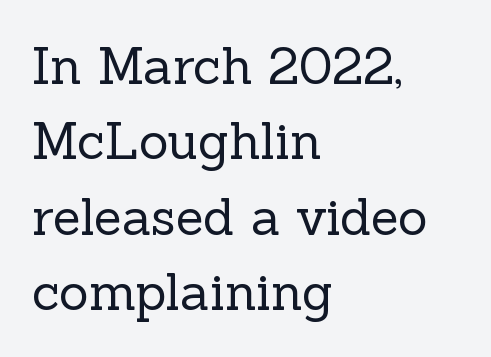
Q: Is the text bold? A: No.
Q: Is the text italic (slanted)? A: No, it is upright.
Q: Is the typeface a serif or a sans-serif typeface? A: Serif.
Q: Is the text underlined? A: No.
Q: How is the paragraph aligned? A: Left-aligned.
Q: Is the spacing between letters normal or unusually wide? A: Normal.
Q: Is the spacing between lines tight, normal or loose? A: Normal.
Q: Width (condensed, normal, or wide)? A: Normal.
Q: x-height? A: Medium.
Q: Monospaced? A: No.
